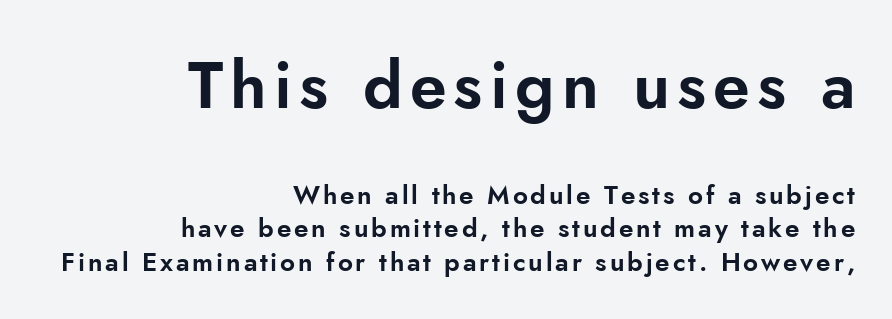
The image shows 66 px sans-serif type, upright; set right-aligned, normal line spacing (1.3x), not underlined; the first (top) block is 2.54x larger; low stroke contrast and a small x-height.
